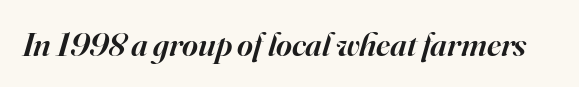
The image shows 34 px semibold serif type, italic (leaning right); set normal letter spacing, not underlined; high stroke contrast and a small x-height.
